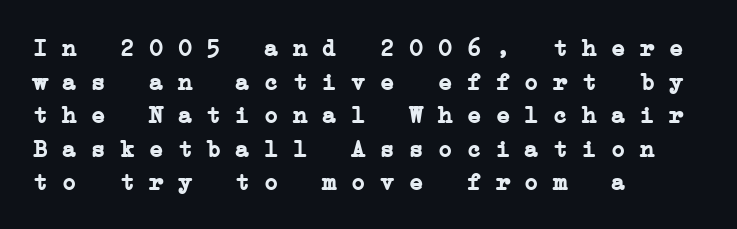
Regarding leading, the lines here are spaced in the standard way. Letter spacing: default. Plenty of ink on the page — the face is bold. A clean baseline with only descenders dipping below it.
